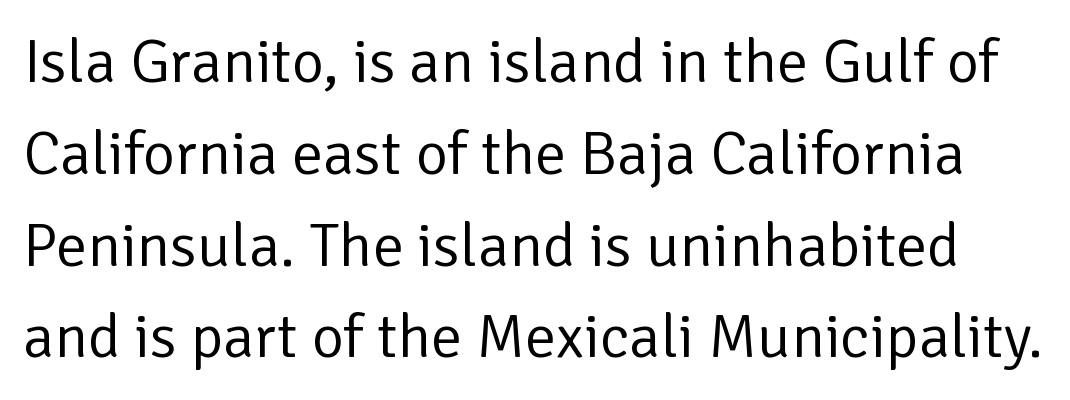
The weight would be labelled regular, book, light, or lighter still. The passage shown stacks its lines at a standard gap. The face used here is proportionally spaced, like ordinary book or web type. This sample uses an upright cut, with every glyph sitting square on the baseline. Type without underlining.
